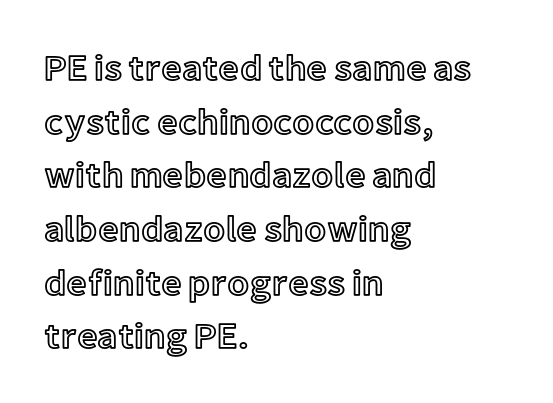
{"italic": "no", "width": "normal", "x_height": "medium", "monospaced": "no", "underline": "no", "align": "left", "line_spacing": "normal", "line_spacing_ratio": 1.49, "letter_spacing": "normal", "letter_spacing_em": 0.0, "glyph_px": 36}
